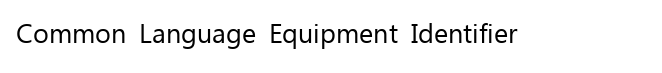
The image shows 27 px text type, upright; set normal letter spacing, not underlined.
